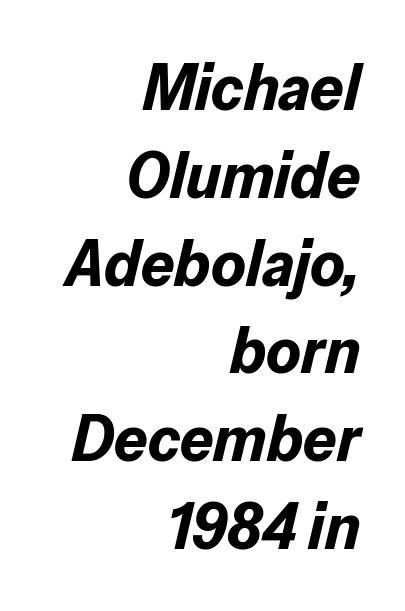
The image shows 66 px bold type, italic (leaning right); set right-aligned, normal line spacing (1.33x), normal letter spacing, not underlined; low stroke contrast and a medium x-height.
